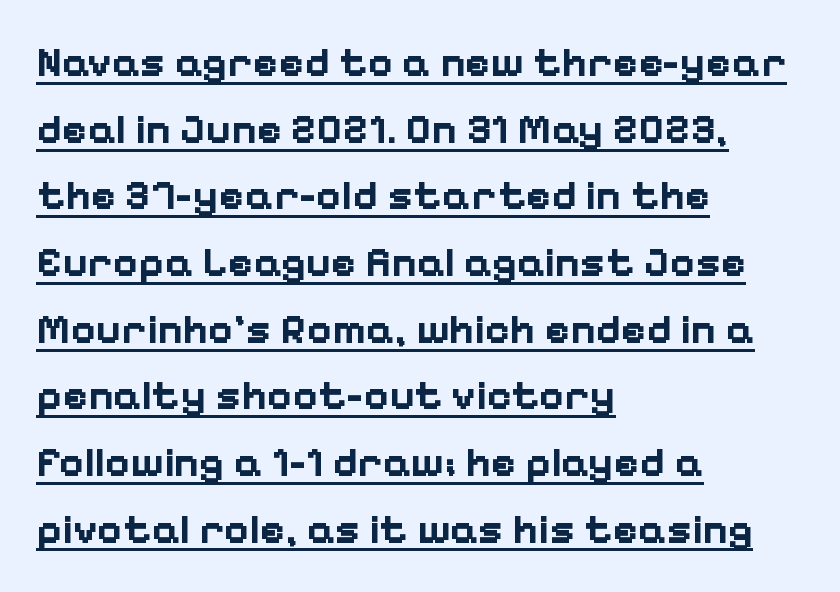
{"serif": "no", "italic": "no", "bold": "yes", "weight": "bold", "width": "normal", "stroke_contrast": "low", "x_height": "medium", "monospaced": "no", "underline": "yes", "align": "left", "line_spacing": "normal", "line_spacing_ratio": 1.55, "letter_spacing": "normal", "letter_spacing_em": 0.0, "glyph_px": 43}
